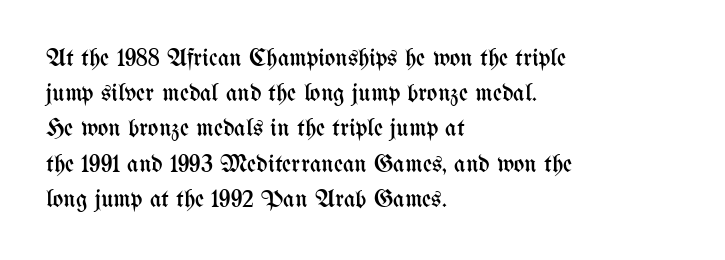
Q: Is the text bold? A: No.
Q: Is the text italic (slanted)? A: No, it is upright.
Q: Is the text underlined? A: No.
Q: How is the paragraph aligned? A: Left-aligned.
Q: Is the spacing between letters normal or unusually wide? A: Normal.
Q: Is the spacing between lines tight, normal or loose? A: Normal.
